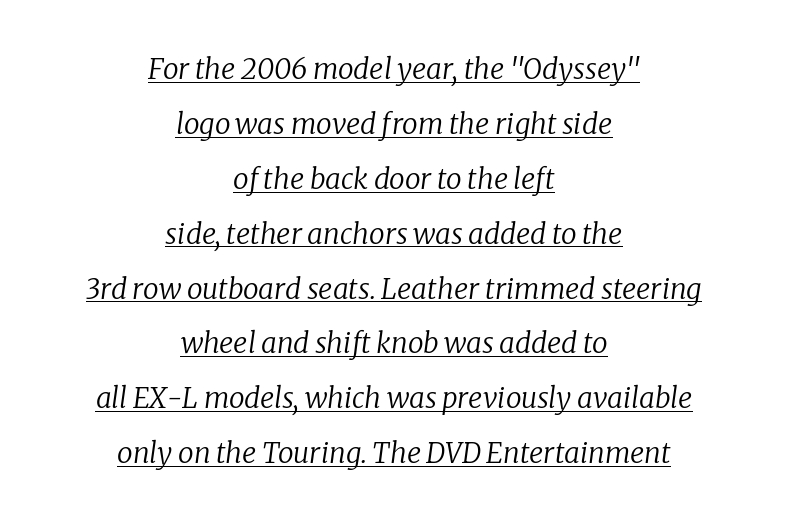
A student would call this center alignment; a typographer would say set centered. Quick note: underline on. Italic? Definitely — the glyphs are oblique. This sample has the flowing, uneven cadence of proportional lettering. Compared with typical body copy, the letter spacing here is the same.
